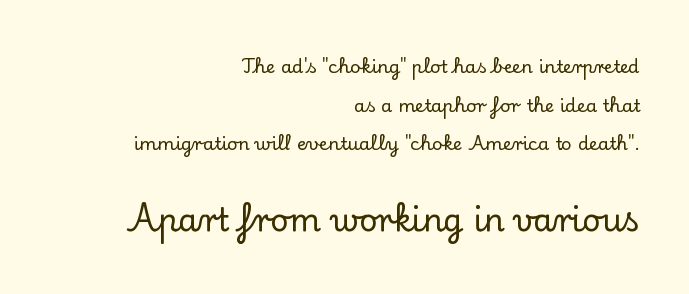
This layout puts the modest block above and the oversized block below. Quick note: not italic, upright. Does the copy run flush right? Yes — the right margin is perfectly even. A bare baseline throughout the passage.
